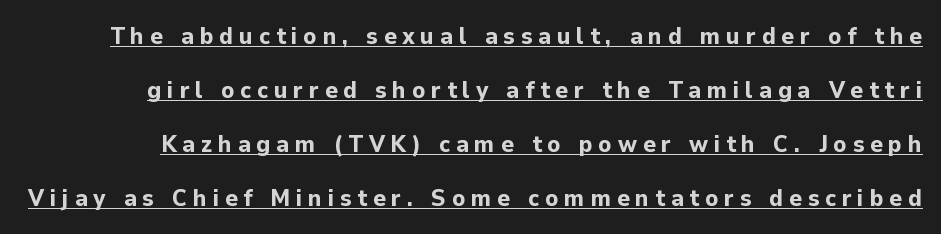
{"italic": "no", "bold": "yes", "underline": "yes", "line_spacing": "loose", "line_spacing_ratio": 2.25, "letter_spacing": "wide", "letter_spacing_em": 0.24, "glyph_px": 24}
